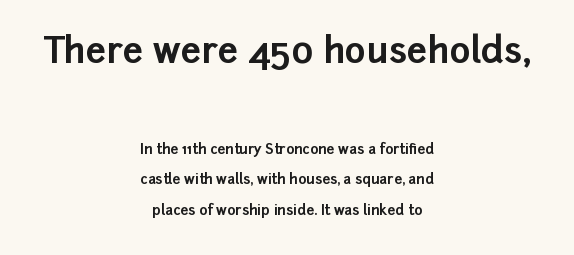
Q: Is the text bold? A: Yes.
Q: Is the text italic (slanted)? A: No, it is upright.
Q: Is the typeface a serif or a sans-serif typeface? A: Sans-serif.
Q: Is the text underlined? A: No.
Q: How is the paragraph aligned? A: Centered.
Q: Is the spacing between letters normal or unusually wide? A: Normal.
Q: Is the spacing between lines tight, normal or loose? A: Loose.
Q: Which block of text is set in a larger size, the first (top) or the second (bottom)? A: The first (top) one.
Q: Width (condensed, normal, or wide)? A: Normal.
Q: Stroke contrast? A: Low.
Q: x-height? A: Medium.
Q: Monospaced? A: No.
